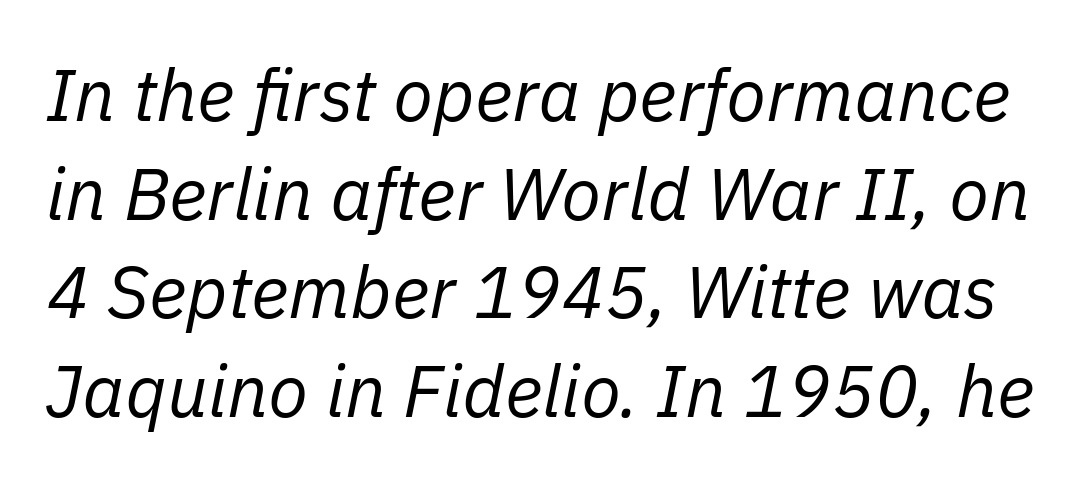
Q: Is the text bold? A: No.
Q: Is the text italic (slanted)? A: Yes, it leans right by about 11 degrees.
Q: Is the text underlined? A: No.
Q: Is the spacing between letters normal or unusually wide? A: Normal.
Q: Is the spacing between lines tight, normal or loose? A: Normal.
Q: Width (condensed, normal, or wide)? A: Normal.
Q: Stroke contrast? A: Low.
Q: x-height? A: Medium.
Q: Monospaced? A: No.
